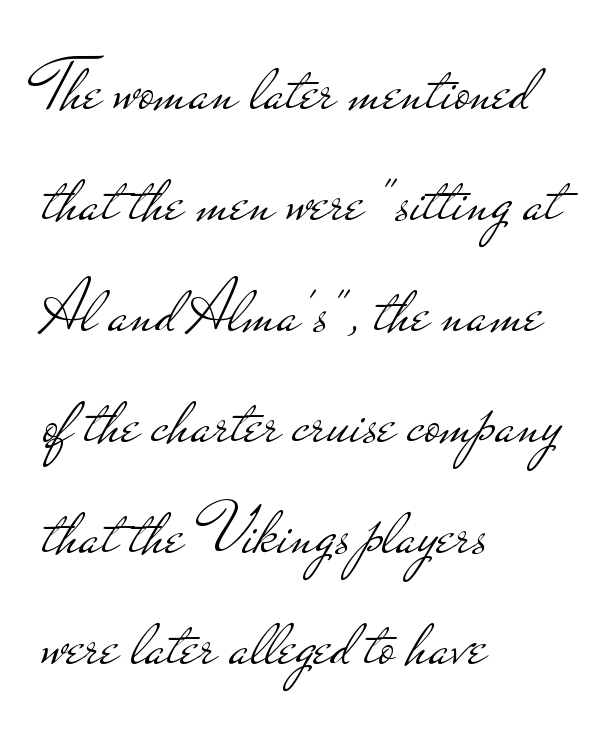
The strip under each line holds only bare page. These lines stack with their left ends in a neat column. A sans-serif font was chosen for this passage.
